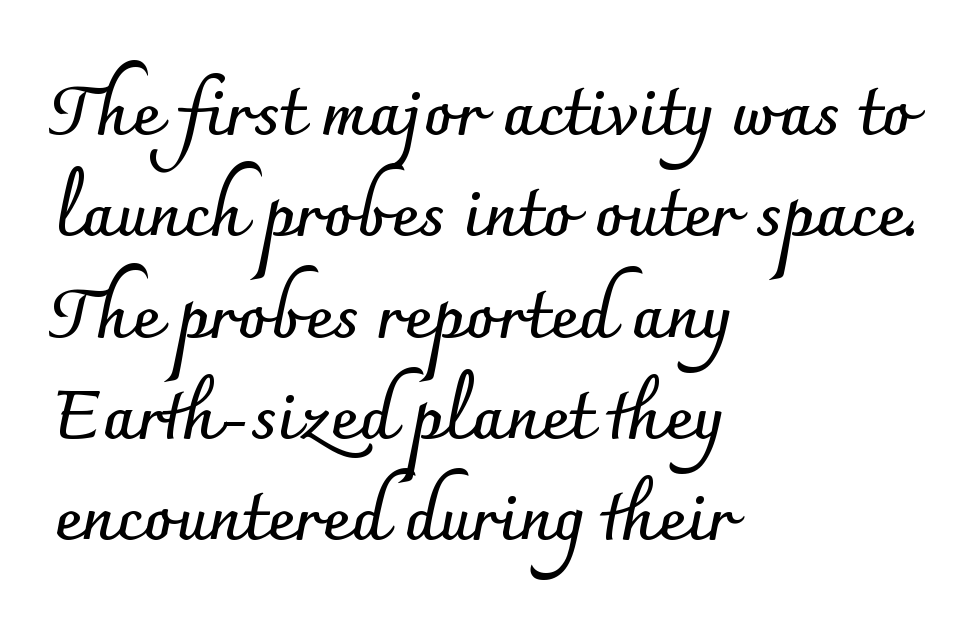
The image shows 68 px semibold sans-serif type; set left-aligned, normal line spacing (1.49x), normal letter spacing, not underlined; low stroke contrast and a small x-height.
